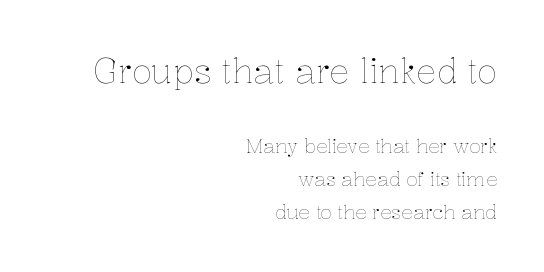
Q: Is the text bold? A: No.
Q: Is the text italic (slanted)? A: No, it is upright.
Q: Is the text underlined? A: No.
Q: How is the paragraph aligned? A: Right-aligned.
Q: Is the spacing between letters normal or unusually wide? A: Normal.
Q: Which block of text is set in a larger size, the first (top) or the second (bottom)? A: The first (top) one.
Q: Width (condensed, normal, or wide)? A: Normal.
Q: Stroke contrast? A: Low.
Q: x-height? A: Medium.
Q: Monospaced? A: No.
